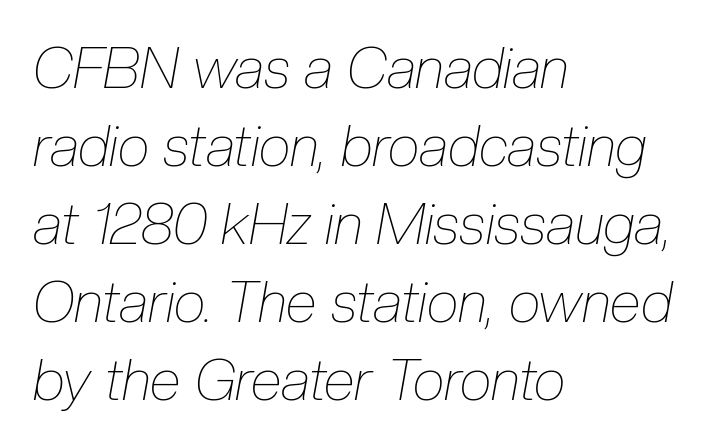
The image shows 57 px thin, condensed type, italic (leaning right); set left-aligned, normal line spacing (1.37x), normal letter spacing, not underlined; low stroke contrast and a medium x-height.
